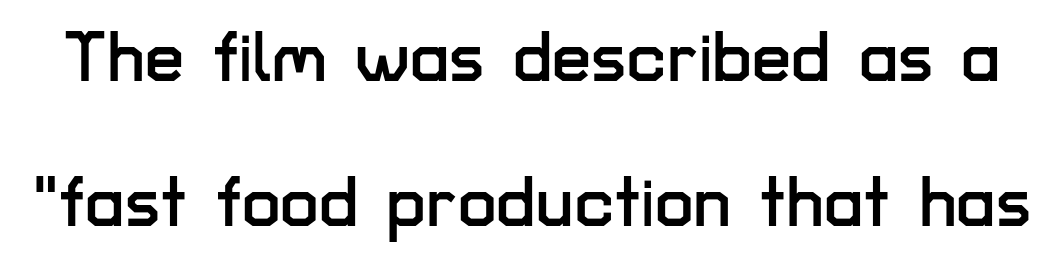
Note the varied advance widths — an 'i' is clearly narrower than an 'm'. The leading is generous, giving the passage an open texture. Upright lettering throughout. The font family rendered here belongs to the sans-serif group. Clear beneath every line of the passage. The passage shown has conventional tracking throughout.
